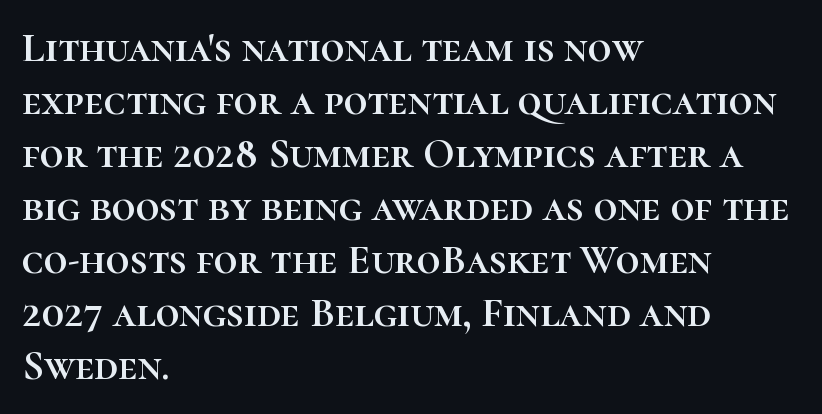
{"italic": "no", "width": "normal", "stroke_contrast": "high", "x_height": "medium", "monospaced": "no", "underline": "no", "align": "left", "line_spacing": "normal", "line_spacing_ratio": 1.26, "letter_spacing": "normal", "letter_spacing_em": 0.0, "glyph_px": 42}
